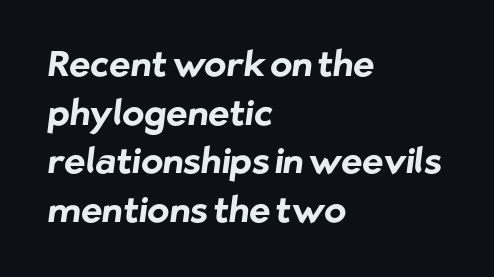
{"serif": "no", "bold": "yes", "weight": "bold", "width": "normal", "stroke_contrast": "low", "x_height": "medium", "monospaced": "no", "underline": "no", "align": "left", "line_spacing": "normal", "line_spacing_ratio": 1.35, "letter_spacing": "normal", "letter_spacing_em": 0.0, "glyph_px": 36}
